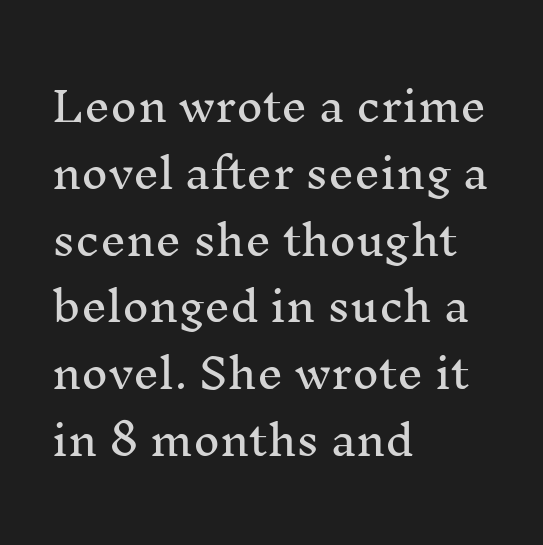
The image shows 41 px serif type, upright; set left-aligned, normal line spacing (1.63x), normal letter spacing, not underlined; medium stroke contrast and a medium x-height.
